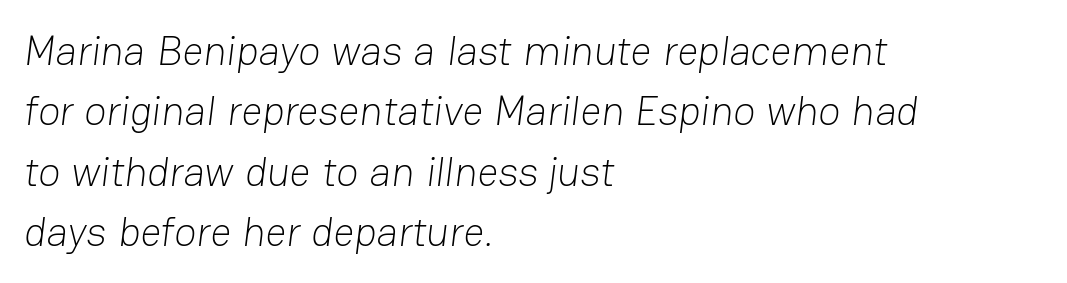
{"serif": "no", "bold": "no", "weight": "light", "width": "normal", "stroke_contrast": "low", "x_height": "medium", "monospaced": "no", "underline": "no", "align": "left", "line_spacing": "normal", "line_spacing_ratio": 1.47, "letter_spacing": "normal", "letter_spacing_em": 0.0, "glyph_px": 41}
